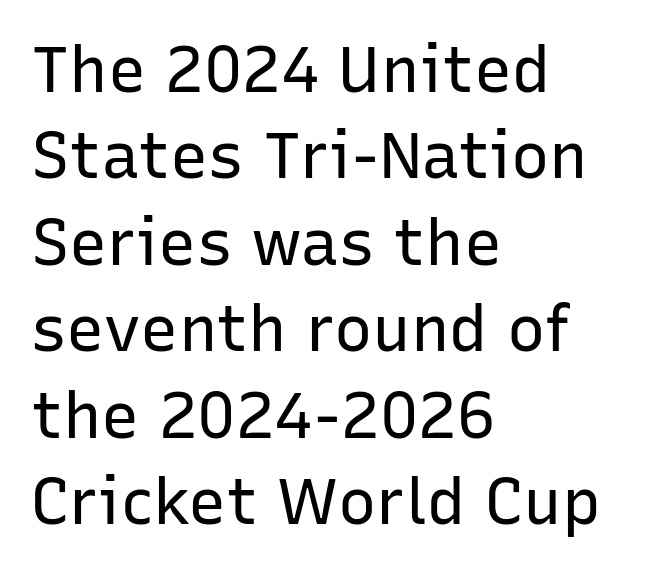
This is not heavy type; no bold has been used. Interline gaps are of average width in this sample. Note the varied advance widths — an 'i' is clearly narrower than an 'm'. The specimen reads as upright at a glance. Compared with typical body copy, the letter spacing here is the same.
